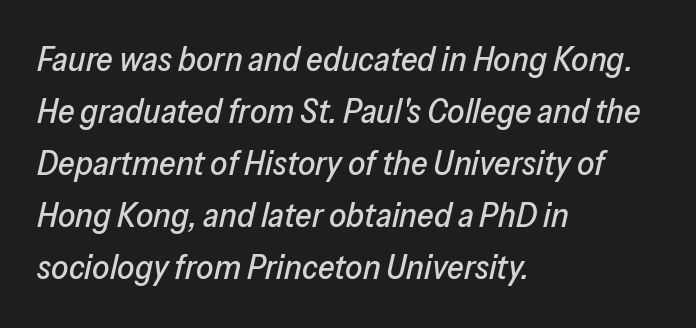
Q: Is the text italic (slanted)? A: Yes, it leans right by about 13 degrees.
Q: Is the text underlined? A: No.
Q: How is the paragraph aligned? A: Left-aligned.
Q: Is the spacing between letters normal or unusually wide? A: Normal.
Q: Is the spacing between lines tight, normal or loose? A: Normal.
Q: Width (condensed, normal, or wide)? A: Normal.
Q: Stroke contrast? A: Low.
Q: x-height? A: Medium.
Q: Monospaced? A: No.
